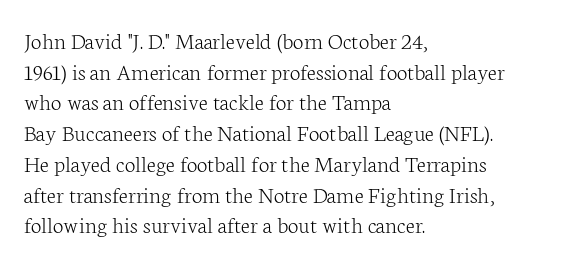
Is the type heavy? It reads as light-to-regular instead. Leftover space on each line is placed entirely after the last word. Characters follow at the spacing the type designer built in. The passage shown stacks its lines at a standard gap.
